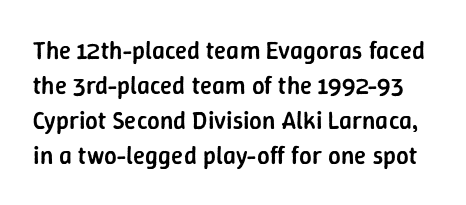
Q: Is the text bold? A: Semi-bold.
Q: Is the text italic (slanted)? A: No, it is upright.
Q: Is the text underlined? A: No.
Q: Is the spacing between letters normal or unusually wide? A: Normal.
Q: Is the spacing between lines tight, normal or loose? A: Normal.
